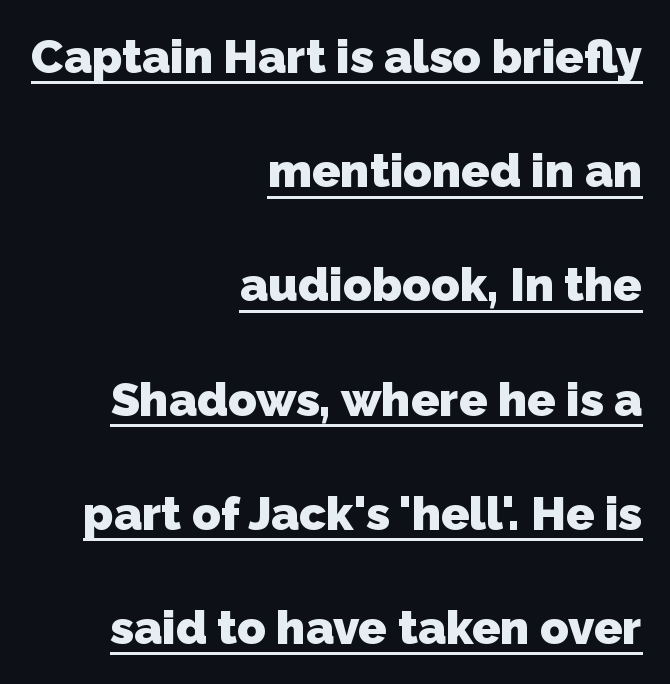
The image shows 47 px heavy sans-serif type; set right-aligned, loose line spacing (2.43x), normal letter spacing, underlined; low stroke contrast and a medium x-height.
